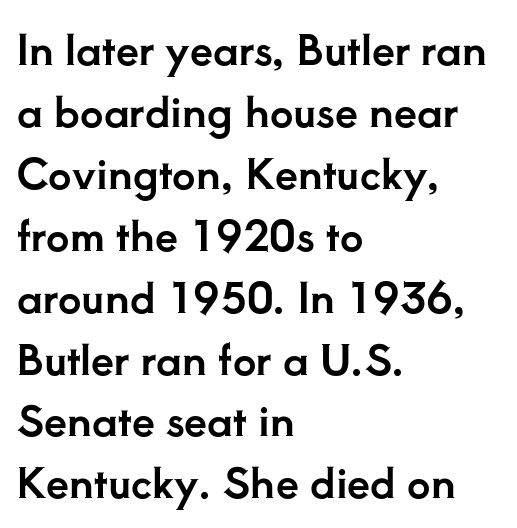
Inter-character spacing is left at the font's built-in metrics. The space directly below the letters is spotless. Spacing verdict: proportional, widths tailored to each character. The ragged edge is on the right, which tells us the setting is flush left. Letterform terminals end in serifs throughout the passage. The specimen reads as upright at a glance.
